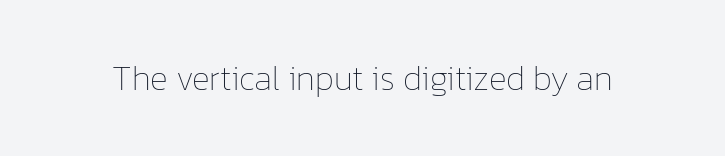
The image shows 34 px thin type, upright; set normal letter spacing, not underlined; low stroke contrast and a medium x-height.
